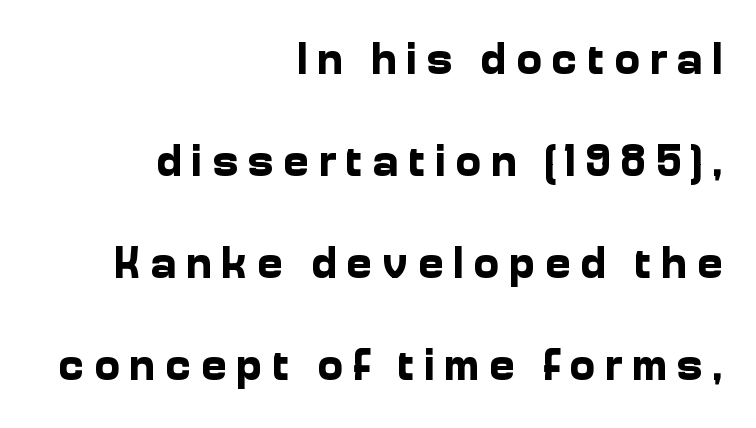
{"serif": "no", "italic": "no", "bold": "yes", "weight": "bold", "width": "normal", "stroke_contrast": "low", "x_height": "medium", "monospaced": "no", "underline": "no", "align": "right", "line_spacing": "loose", "line_spacing_ratio": 2.32, "letter_spacing": "wide", "letter_spacing_em": 0.21, "glyph_px": 44}
